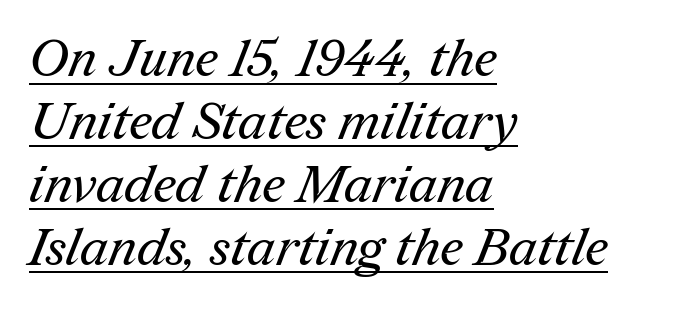
Counters stay open thanks to moderate or lighter strokes. The letters advance in unequal steps, a hallmark of proportional type. Check the space under the baseline: a stroke is drawn there. Observe the ordinary spacing: letters are neighbours, not strangers. The rendering shows small feet on the letterforms — a serif design.
